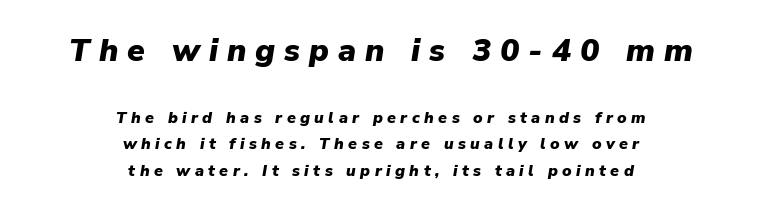
Which margin do the lines hug? Neither — every line sits in the middle. Substantial extra tracking has been applied to these lines. The gap between lines stays unmarked. Typographic density is high because the face is bold. The text carries the slant typical of an italic or oblique font.
